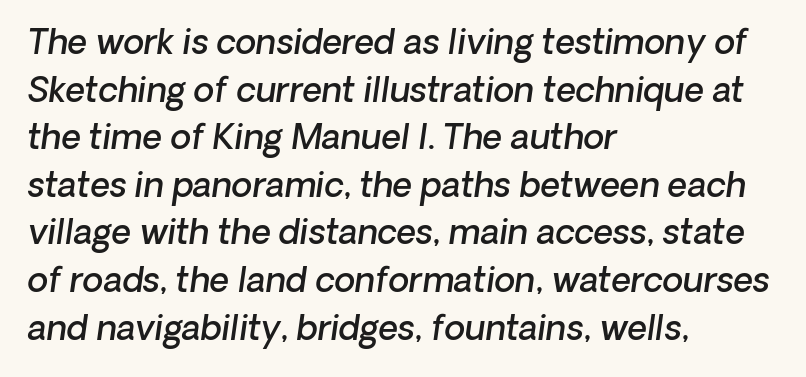
{"serif": "no", "bold": "semi", "weight": "semibold", "width": "normal", "stroke_contrast": "low", "x_height": "medium", "monospaced": "no", "underline": "no", "align": "left", "line_spacing": "normal", "line_spacing_ratio": 1.4, "letter_spacing": "normal", "letter_spacing_em": 0.0, "glyph_px": 34}
